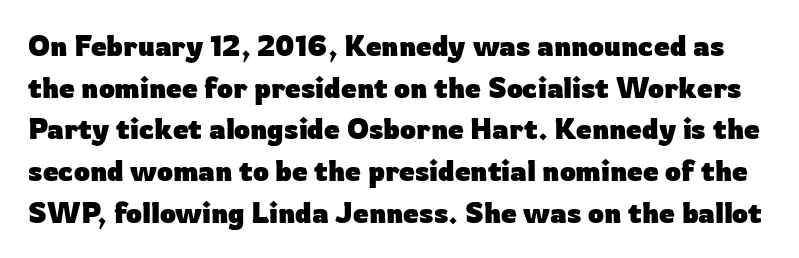
{"serif": "no", "italic": "no", "bold": "yes", "weight": "heavy", "width": "normal", "stroke_contrast": "low", "x_height": "medium", "monospaced": "no", "underline": "no", "line_spacing": "normal", "line_spacing_ratio": 1.49, "letter_spacing": "normal", "letter_spacing_em": 0.0, "glyph_px": 28}
